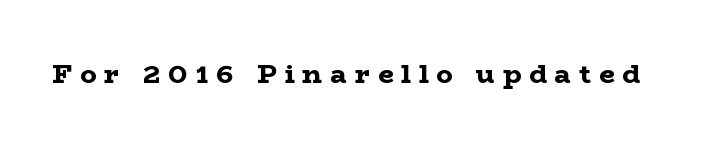
The image shows 27 px bold type, upright; set unusually wide letter spacing (+0.29 em), not underlined.
